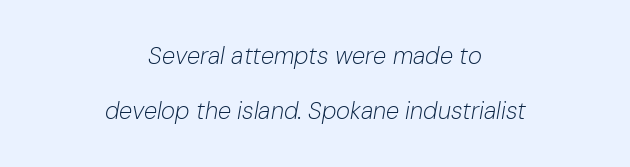
The image shows 24 px text type, italic (leaning right); set centered, loose line spacing (2.28x), normal letter spacing, not underlined.
